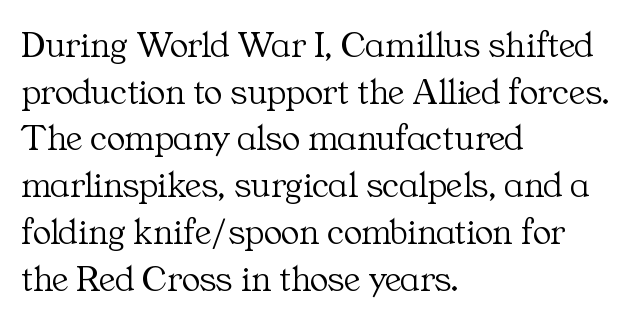
{"serif": "yes", "italic": "no", "bold": "no", "weight": "light", "width": "normal", "stroke_contrast": "medium", "x_height": "medium", "monospaced": "no", "underline": "no", "align": "left", "line_spacing_ratio": 1.23, "letter_spacing": "normal", "letter_spacing_em": 0.0, "glyph_px": 38}
